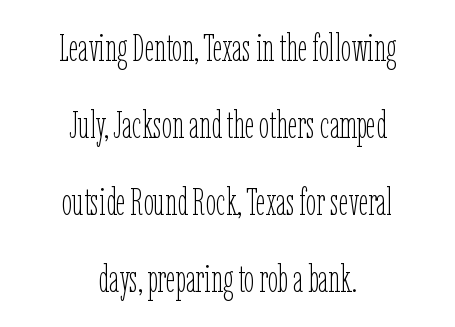
The image shows 37 px thin, condensed type, upright; set centered, loose line spacing (2.08x), normal letter spacing, not underlined; low stroke contrast and a medium x-height.
